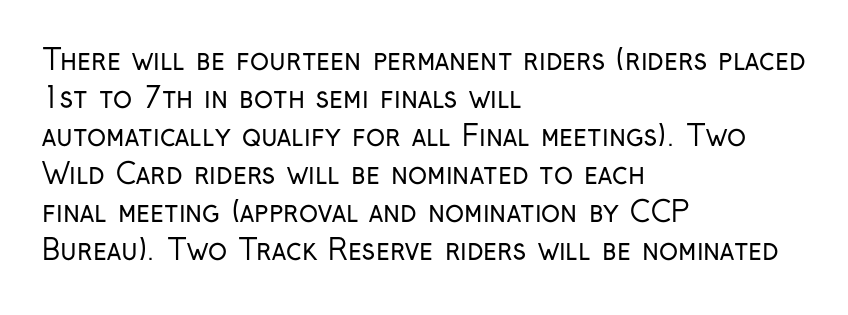
Typeset ragged right — the left edge is the straight one. Spacing verdict: proportional, widths tailored to each character. The typeface has the unassuming heft of standard copy or less. Every character sits straight up, as roman type does.
